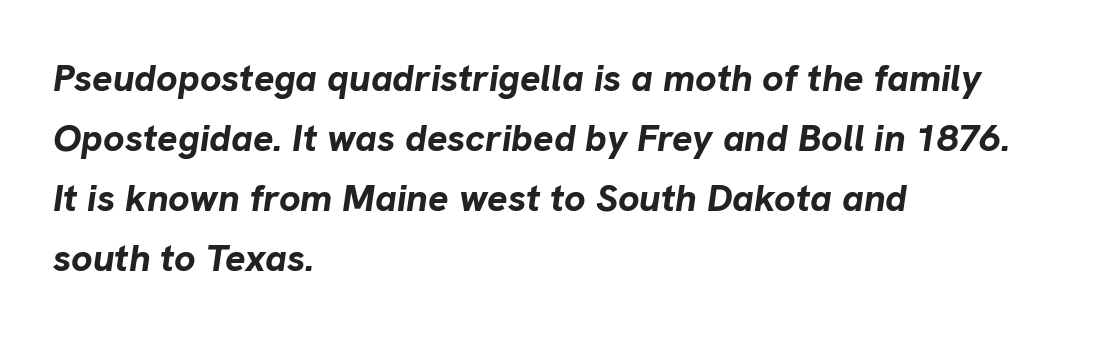
Q: Is the text bold? A: Yes.
Q: Is the text italic (slanted)? A: Yes, it leans right by about 8 degrees.
Q: Is the text underlined? A: No.
Q: How is the paragraph aligned? A: Left-aligned.
Q: Is the spacing between letters normal or unusually wide? A: Normal.
Q: Is the spacing between lines tight, normal or loose? A: Normal.
Q: Width (condensed, normal, or wide)? A: Normal.
Q: Stroke contrast? A: Low.
Q: x-height? A: Medium.
Q: Monospaced? A: No.
